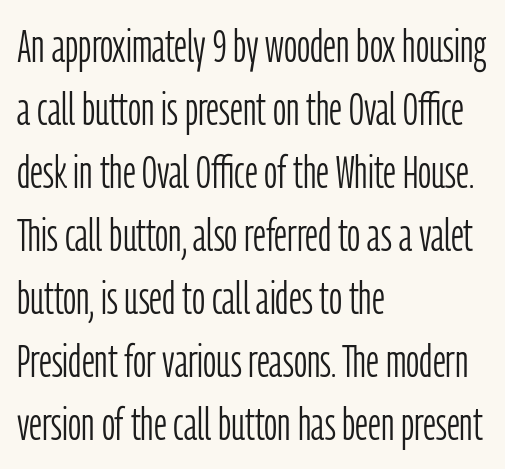
{"serif": "no", "italic": "no", "bold": "no", "weight": "light", "width": "condensed", "stroke_contrast": "low", "x_height": "medium", "monospaced": "no", "underline": "no", "align": "left", "line_spacing": "normal", "line_spacing_ratio": 1.37, "letter_spacing": "normal", "letter_spacing_em": 0.0, "glyph_px": 46}
